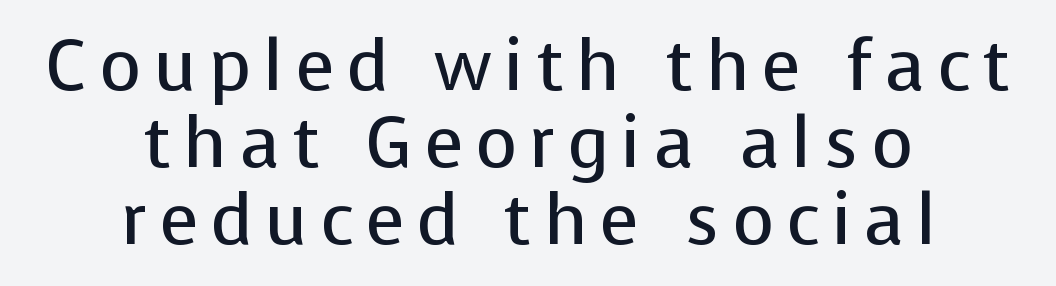
The image shows 72 px regular-weight sans-serif type, upright; set centered, tight line spacing (1.07x), not underlined; low stroke contrast and a medium x-height.
